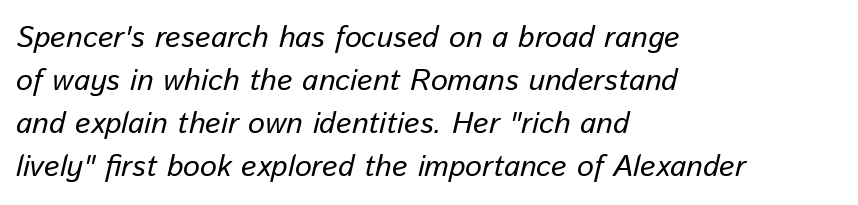
Slant detected: the letters are inclined. The letters look calm and open, with moderate or lighter stems. Descenders hang freely into open space. Where is the straight margin? On the left. These lines are rendered in a variable-pitch font.
